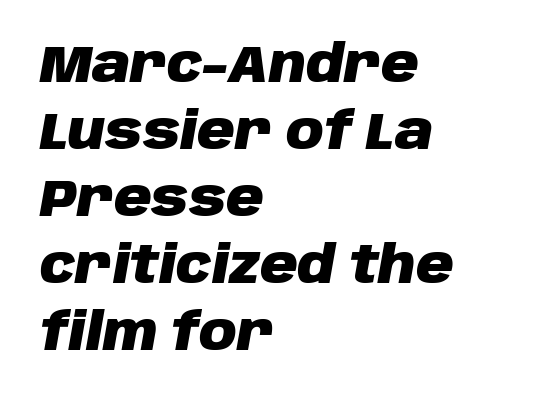
Spacing verdict: proportional, widths tailored to each character. Nobody touched the tracking dial on this one. The foot of each line stays bare and open. Interline gaps are of average width in this sample. Designer's note — italics engaged. Each line starts at the same left margin while the right side varies.
